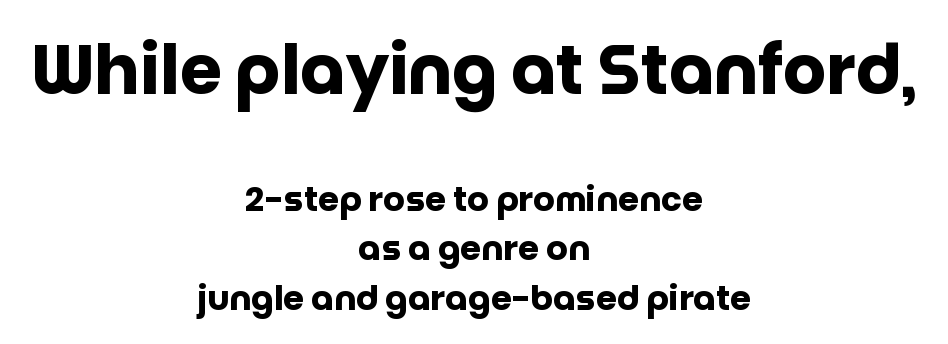
The image shows 68 px heavy sans-serif type, upright; set centered, normal line spacing (1.45x), normal letter spacing, not underlined; the first (top) block is 2.0x larger; low stroke contrast and a large x-height.
